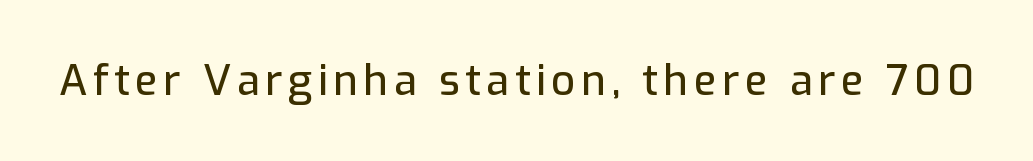
Nope, no serifs anywhere on these letters. The letters advance in unequal steps, a hallmark of proportional type. Notice how the stems are strictly vertical — no italics here. The area under the type is left untouched.
